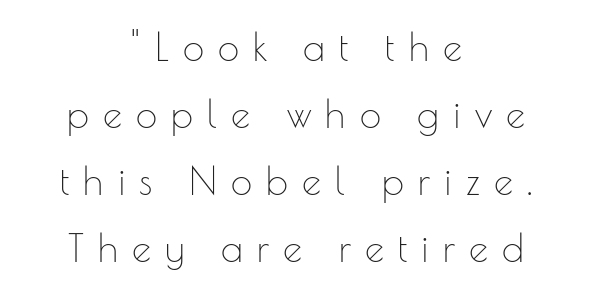
The image shows 38 px thin sans-serif type, upright; set centered, line spacing 1.76x, unusually wide letter spacing (+0.37 em), not underlined; low stroke contrast and a small x-height.
